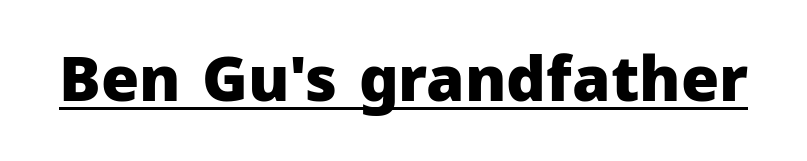
The image shows 62 px heavy sans-serif type, upright; set normal letter spacing, underlined; low stroke contrast and a medium x-height.
